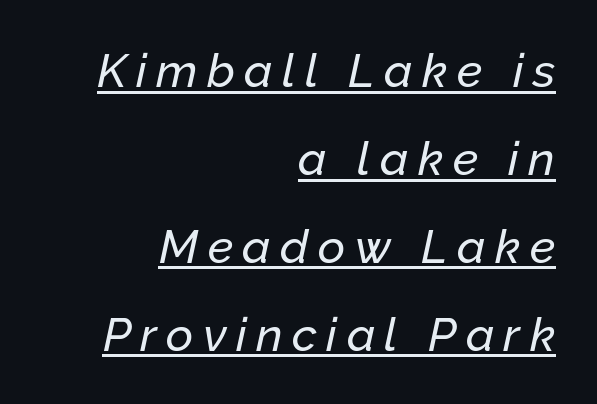
{"italic": "yes", "lean": "right", "slant_degrees": 12, "width": "normal", "stroke_contrast": "low", "x_height": "medium", "monospaced": "no", "underline": "yes", "align": "right", "line_spacing_ratio": 1.87, "letter_spacing": "wide", "letter_spacing_em": 0.2, "glyph_px": 47}
